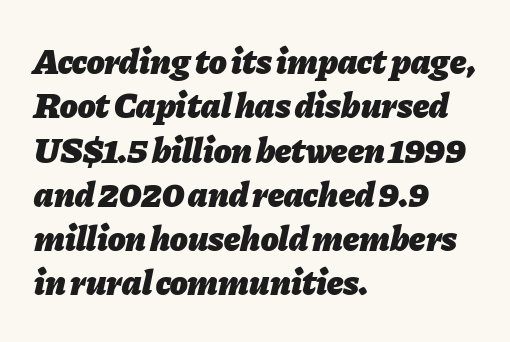
Every row of glyphs begins at an identical x-position on the left. How heavy is the stroke? Heavy — this is a bold. Type without underlining. Characters are canted at an angle relative to the baseline's perpendicular. These lines are rendered in a variable-pitch font. In terms of letterspacing, this is plain default setting.
